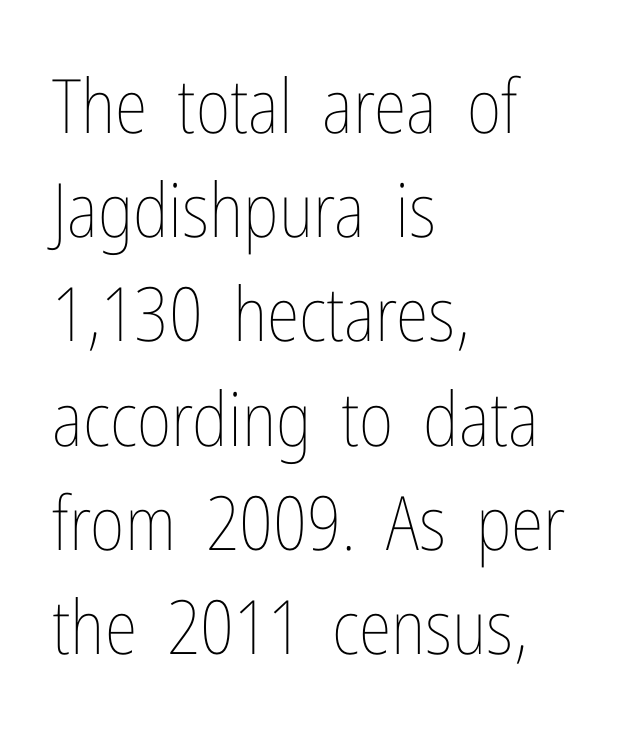
Q: Is the text bold? A: No.
Q: Is the text italic (slanted)? A: No, it is upright.
Q: Is the text underlined? A: No.
Q: How is the paragraph aligned? A: Left-aligned.
Q: Is the spacing between letters normal or unusually wide? A: Normal.
Q: Is the spacing between lines tight, normal or loose? A: Normal.
Q: Width (condensed, normal, or wide)? A: Condensed.
Q: Stroke contrast? A: Low.
Q: x-height? A: Medium.
Q: Monospaced? A: No.
